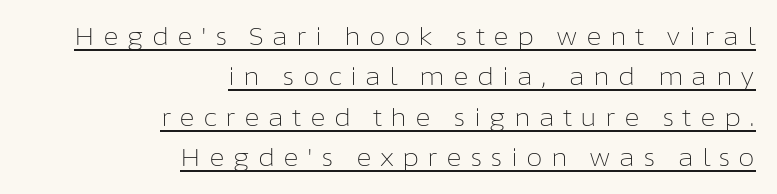
Q: Is the text bold? A: No.
Q: Is the text italic (slanted)? A: No, it is upright.
Q: Is the text underlined? A: Yes.
Q: How is the paragraph aligned? A: Right-aligned.
Q: Is the spacing between letters normal or unusually wide? A: Unusually wide.
Q: Is the spacing between lines tight, normal or loose? A: Normal.
